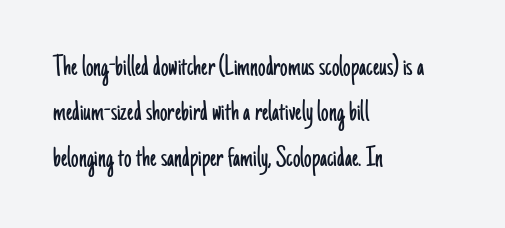
The image shows 30 px light, condensed sans-serif type, upright; set left-aligned, normal line spacing (1.51x), normal letter spacing, not underlined; low stroke contrast and a small x-height.
